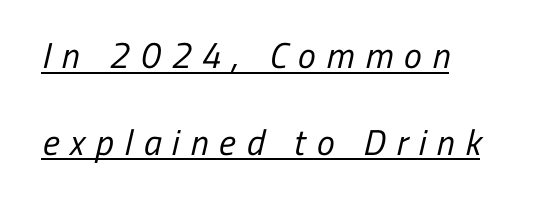
Q: Is the text bold? A: No.
Q: Is the typeface a serif or a sans-serif typeface? A: Sans-serif.
Q: Is the text underlined? A: Yes.
Q: How is the paragraph aligned? A: Left-aligned.
Q: Is the spacing between letters normal or unusually wide? A: Unusually wide.
Q: Is the spacing between lines tight, normal or loose? A: Loose.
Q: Width (condensed, normal, or wide)? A: Condensed.
Q: Stroke contrast? A: Low.
Q: x-height? A: Medium.
Q: Monospaced? A: No.
